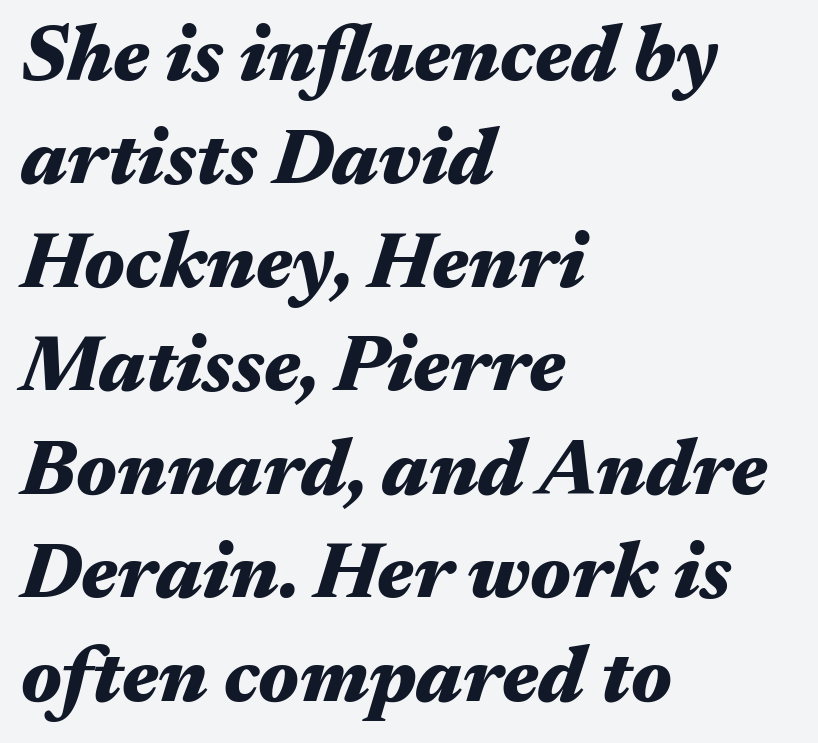
{"italic": "yes", "lean": "right", "slant_degrees": 17, "bold": "yes", "weight": "heavy", "width": "wide", "stroke_contrast": "medium", "x_height": "medium", "monospaced": "no", "underline": "no", "align": "left", "line_spacing": "normal", "line_spacing_ratio": 1.31, "letter_spacing": "normal", "letter_spacing_em": 0.0, "glyph_px": 79}
